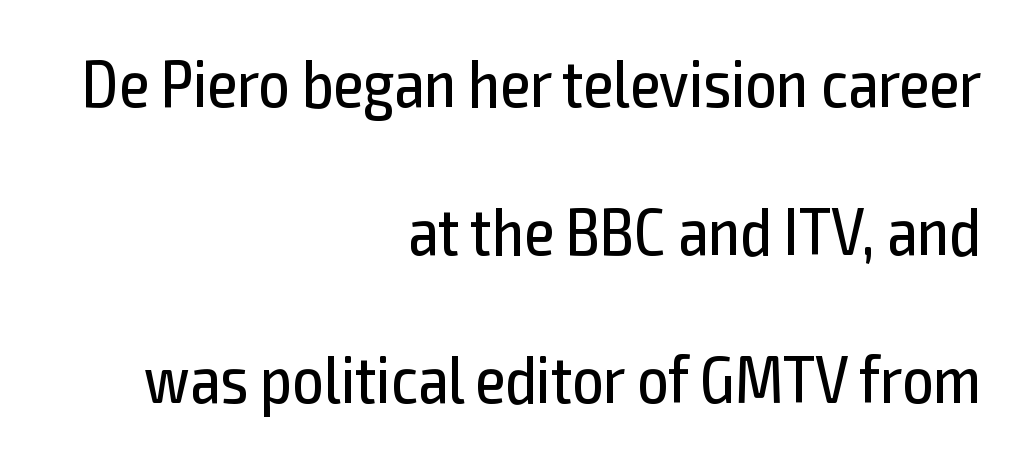
Plain, unruled lines of type. Is the type heavy? It reads as light-to-regular instead. Does the lettering tilt? It doesn't — this is upright. Compared with a flush-left layout, this one pins lines to the opposite, right side.
